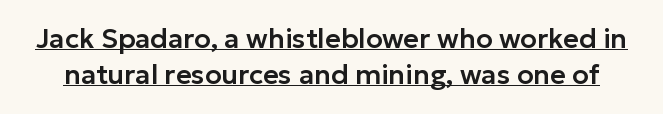
Q: Is the text italic (slanted)? A: No, it is upright.
Q: Is the text underlined? A: Yes.
Q: Is the spacing between letters normal or unusually wide? A: Normal.
Q: Is the spacing between lines tight, normal or loose? A: Normal.
